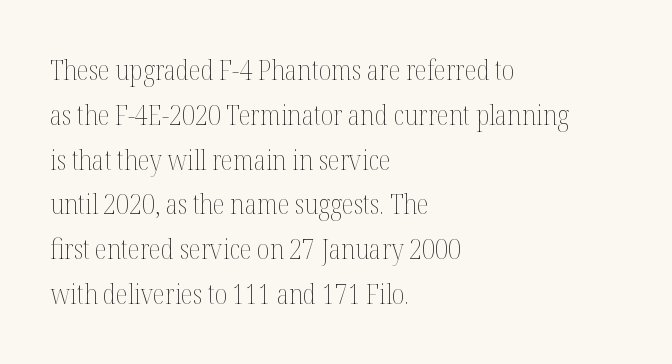
The image shows 28 px thin, condensed type, upright; set left-aligned, normal line spacing (1.6x), normal letter spacing, not underlined; medium stroke contrast and a medium x-height.
